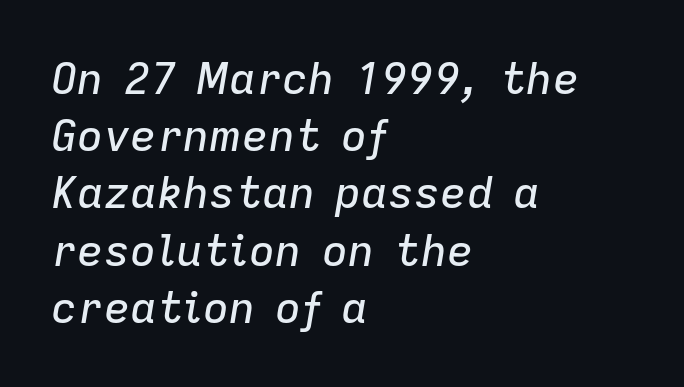
{"italic": "yes", "lean": "right", "slant_degrees": 9, "width": "normal", "stroke_contrast": "low", "x_height": "medium", "monospaced": "no", "underline": "no", "align": "left", "line_spacing": "normal", "line_spacing_ratio": 1.3, "letter_spacing": "normal", "letter_spacing_em": 0.0, "glyph_px": 44}
